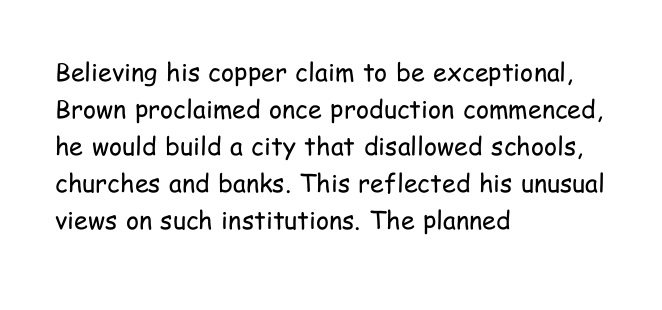
{"italic": "no", "bold": "no", "underline": "no", "align": "left", "line_spacing": "normal", "line_spacing_ratio": 1.48, "letter_spacing": "normal", "letter_spacing_em": 0.0, "glyph_px": 25}
